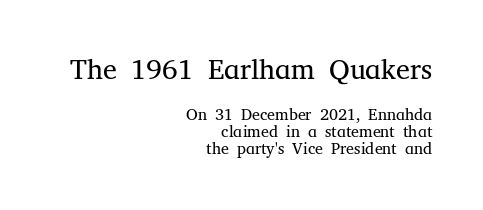
The image shows 28 px regular-weight serif type, upright; set right-aligned, tight line spacing (1.08x), normal letter spacing, not underlined; the first (top) block is 1.75x larger; medium stroke contrast and a medium x-height.
